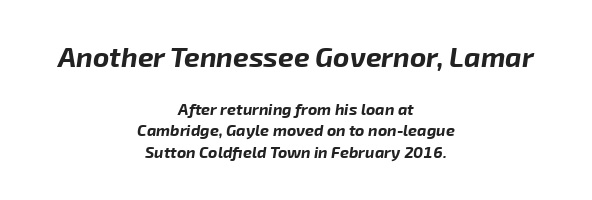
Typographic density is high because the face is bold. Observe the ordinary spacing: letters are neighbours, not strangers. Underline: absent. Centered paragraph, ragged on both sides.
